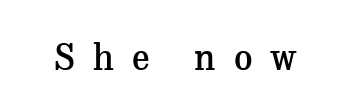
The image shows 36 px semibold serif type, upright; set unusually wide letter spacing (+0.5 em), not underlined; medium stroke contrast and a medium x-height.
